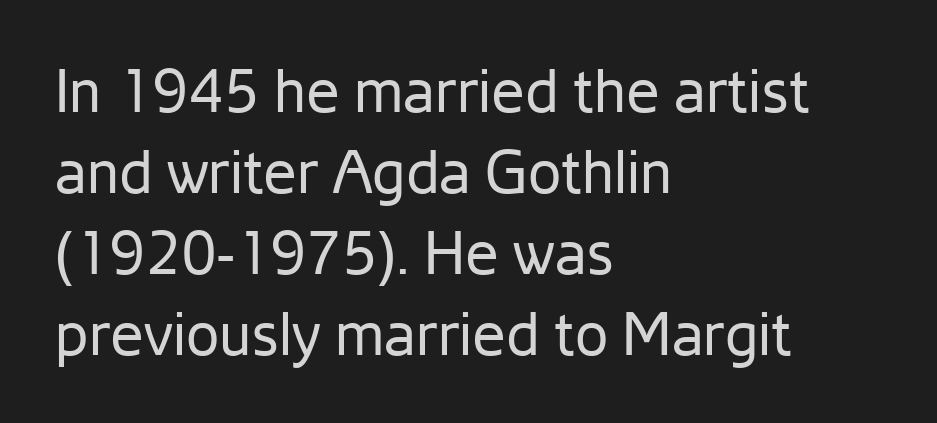
The image shows 60 px regular-weight sans-serif type, upright; set left-aligned, normal line spacing (1.35x), normal letter spacing, not underlined; low stroke contrast and a medium x-height.
